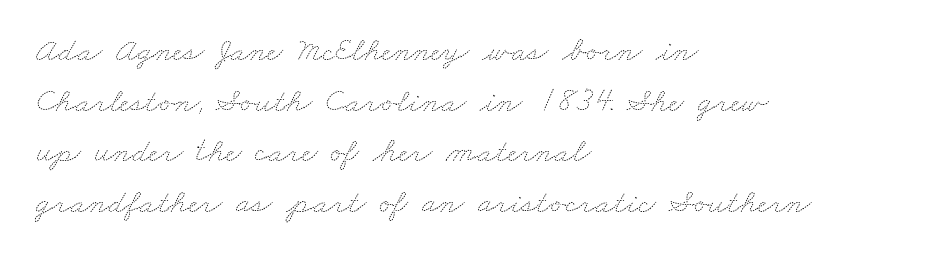
{"bold": "no", "weight": "thin", "width": "wide", "stroke_contrast": "medium", "x_height": "small", "monospaced": "no", "underline": "no", "align": "left", "line_spacing": "normal", "line_spacing_ratio": 1.49, "letter_spacing": "normal", "letter_spacing_em": 0.0, "glyph_px": 34}
